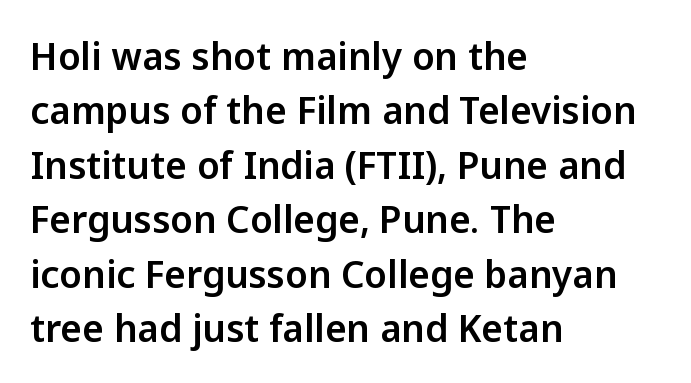
A roman cut, with each character standing at attention. Interline gaps are of average width in this sample. What kind of face is this? One without serifs — a sans. These lines are rendered in a variable-pitch font. Rule under the text: the space is simply empty.
